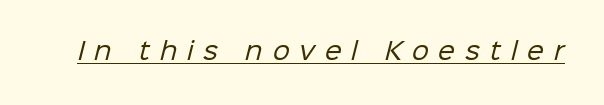
The image shows 24 px text type; set unusually wide letter spacing (+0.41 em), underlined.
